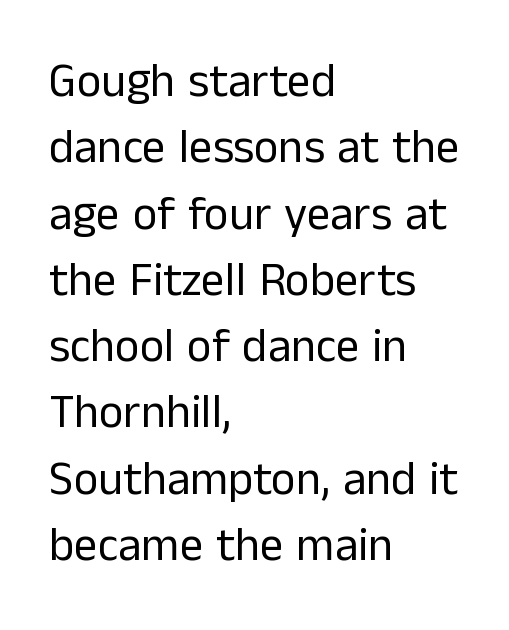
The image shows 47 px regular-weight sans-serif type, upright; set left-aligned, normal line spacing (1.41x), normal letter spacing, not underlined; low stroke contrast and a medium x-height.
